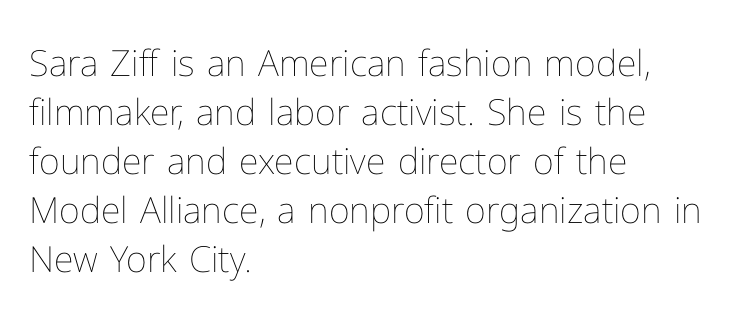
{"italic": "no", "bold": "no", "weight": "thin", "width": "normal", "stroke_contrast": "low", "x_height": "medium", "monospaced": "no", "underline": "no", "align": "left", "line_spacing": "normal", "line_spacing_ratio": 1.36, "letter_spacing": "normal", "letter_spacing_em": 0.0, "glyph_px": 36}
